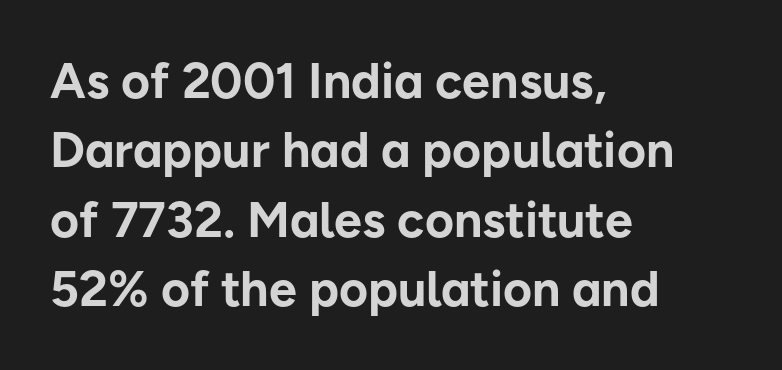
{"serif": "no", "italic": "no", "bold": "yes", "weight": "bold", "width": "normal", "stroke_contrast": "low", "x_height": "medium", "monospaced": "no", "underline": "no", "align": "left", "line_spacing": "normal", "line_spacing_ratio": 1.39, "letter_spacing": "normal", "letter_spacing_em": 0.0, "glyph_px": 50}
